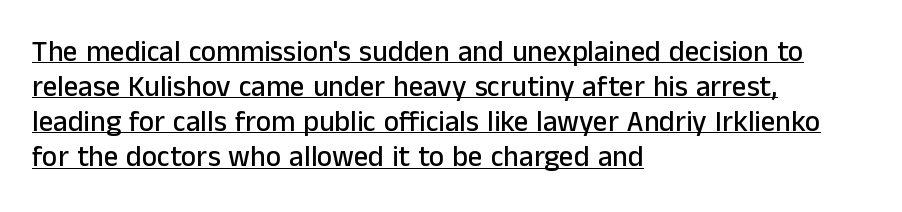
This sample has the flowing, uneven cadence of proportional lettering. Check the space under the baseline: a stroke is drawn there. The passage is arranged the way most books set body copy — flush left. Nobody touched the tracking dial on this one.
